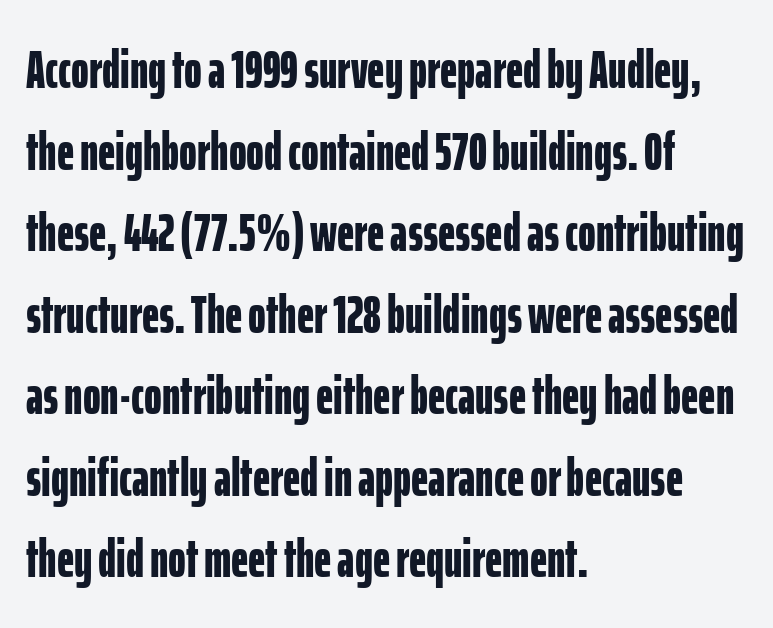
Q: Is the text bold? A: Yes.
Q: Is the text italic (slanted)? A: No, it is upright.
Q: Is the typeface a serif or a sans-serif typeface? A: Sans-serif.
Q: Is the text underlined? A: No.
Q: How is the paragraph aligned? A: Left-aligned.
Q: Is the spacing between letters normal or unusually wide? A: Normal.
Q: Is the spacing between lines tight, normal or loose? A: Normal.
Q: Width (condensed, normal, or wide)? A: Condensed.
Q: Stroke contrast? A: Low.
Q: x-height? A: Medium.
Q: Monospaced? A: No.
